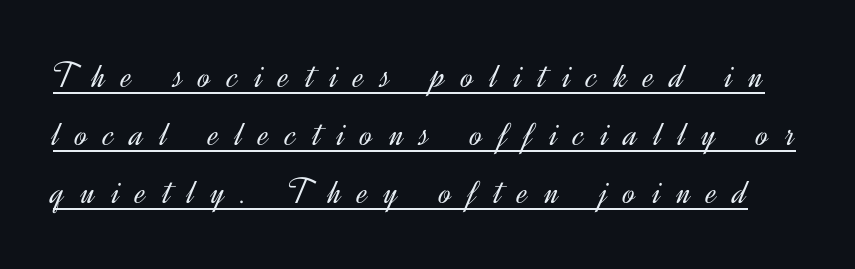
The image shows 37 px light sans-serif type; set normal line spacing (1.57x), unusually wide letter spacing (+0.44 em), underlined; a small x-height.
